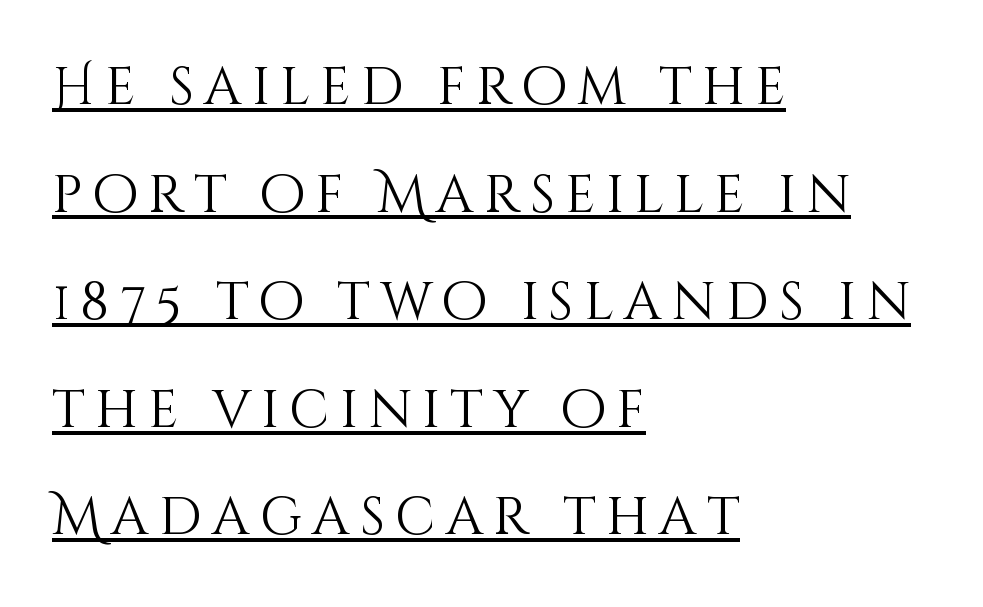
What decoration does the sample have? An underline. These lines were composed using upright roman letters. Reading down the block, your eye returns to a fixed left position each line. The typesetting does not lean heavy: it is not bold.
